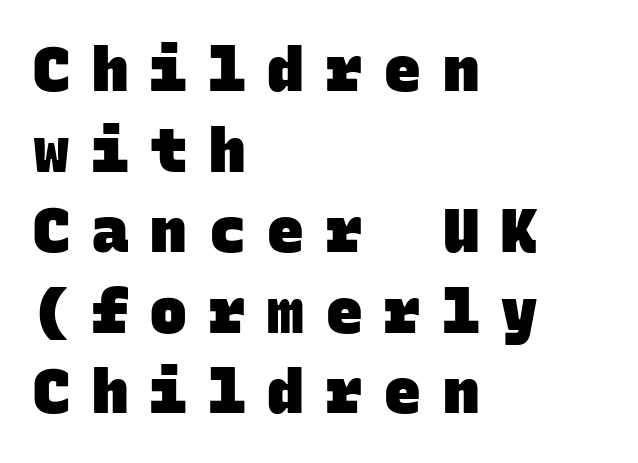
Letter spacing: wide. Note: no serifs on the glyphs. The paragraph has a hard left edge and a soft right edge. The letters march in equal steps, a hallmark of fixed-pitch type. The space between consecutive lines is moderate.
